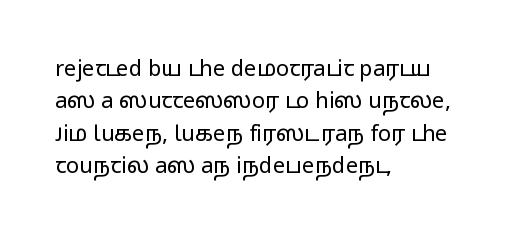
Does extra space separate the letters? No, they use regular spacing. Compared with a typical body face, this is equally light or lighter still. Casual observation: everything's shoved over to the left. This sample keeps an unexceptional amount of space between lines.
